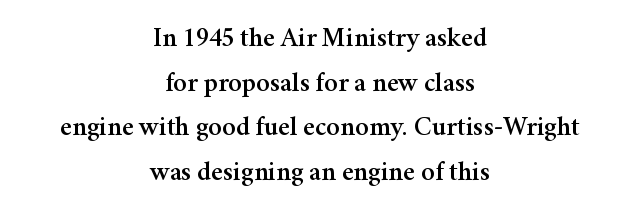
Q: Is the text italic (slanted)? A: No, it is upright.
Q: Is the text underlined? A: No.
Q: How is the paragraph aligned? A: Centered.
Q: Is the spacing between letters normal or unusually wide? A: Normal.
Q: Is the spacing between lines tight, normal or loose? A: Normal.
